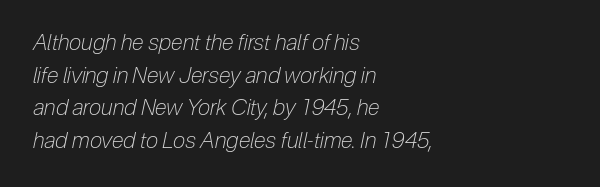
Q: Is the text bold? A: No.
Q: Is the text italic (slanted)? A: Yes, it leans right by about 12 degrees.
Q: Is the text underlined? A: No.
Q: How is the paragraph aligned? A: Left-aligned.
Q: Is the spacing between letters normal or unusually wide? A: Normal.
Q: Is the spacing between lines tight, normal or loose? A: Normal.
